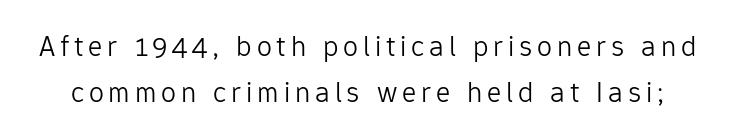
The image shows 30 px light sans-serif type, upright; set normal line spacing (1.54x), not underlined; low stroke contrast and a medium x-height.
